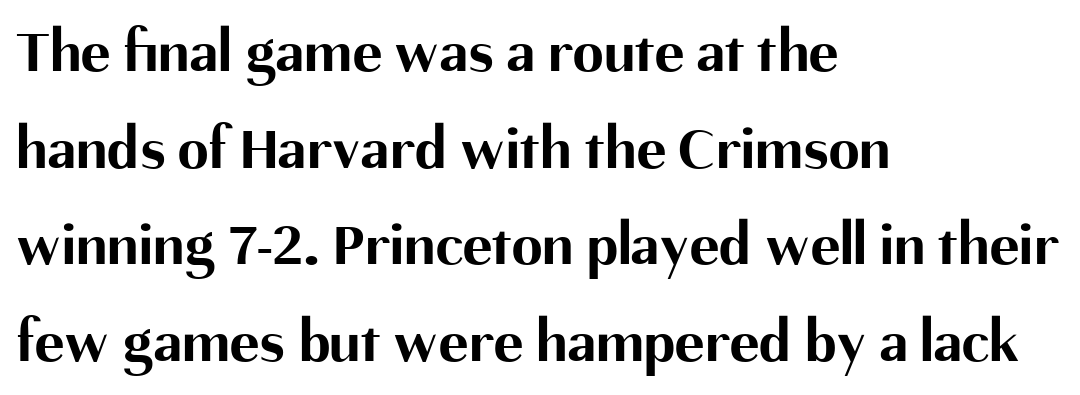
{"serif": "no", "italic": "no", "bold": "yes", "weight": "bold", "width": "normal", "stroke_contrast": "medium", "x_height": "medium", "monospaced": "no", "underline": "no", "align": "left", "line_spacing": "normal", "line_spacing_ratio": 1.56, "letter_spacing": "normal", "letter_spacing_em": 0.0, "glyph_px": 62}
